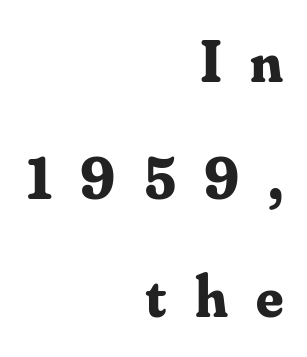
Q: Is the text bold? A: Yes.
Q: Is the text italic (slanted)? A: No, it is upright.
Q: Is the typeface a serif or a sans-serif typeface? A: Serif.
Q: Is the text underlined? A: No.
Q: How is the paragraph aligned? A: Right-aligned.
Q: Is the spacing between letters normal or unusually wide? A: Unusually wide.
Q: Is the spacing between lines tight, normal or loose? A: Loose.
Q: Width (condensed, normal, or wide)? A: Normal.
Q: Stroke contrast? A: Medium.
Q: x-height? A: Small.
Q: Monospaced? A: No.
